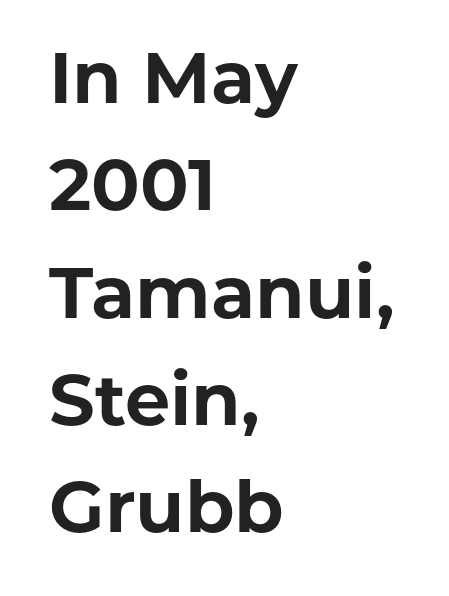
Q: Is the text bold? A: Yes.
Q: Is the text italic (slanted)? A: No, it is upright.
Q: Is the typeface a serif or a sans-serif typeface? A: Sans-serif.
Q: Is the text underlined? A: No.
Q: How is the paragraph aligned? A: Left-aligned.
Q: Is the spacing between letters normal or unusually wide? A: Normal.
Q: Is the spacing between lines tight, normal or loose? A: Normal.
Q: Width (condensed, normal, or wide)? A: Normal.
Q: Stroke contrast? A: Low.
Q: x-height? A: Medium.
Q: Monospaced? A: No.
